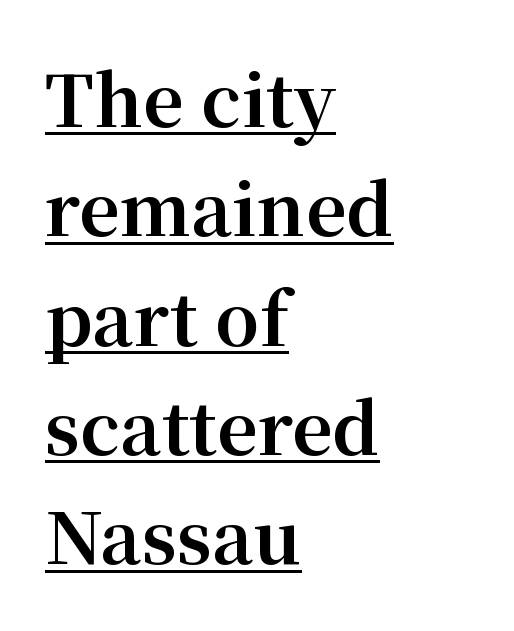
Q: Is the text bold? A: Yes.
Q: Is the text italic (slanted)? A: No, it is upright.
Q: Is the typeface a serif or a sans-serif typeface? A: Serif.
Q: Is the text underlined? A: Yes.
Q: How is the paragraph aligned? A: Left-aligned.
Q: Is the spacing between letters normal or unusually wide? A: Normal.
Q: Is the spacing between lines tight, normal or loose? A: Normal.
Q: Width (condensed, normal, or wide)? A: Normal.
Q: Stroke contrast? A: Medium.
Q: x-height? A: Medium.
Q: Monospaced? A: No.
